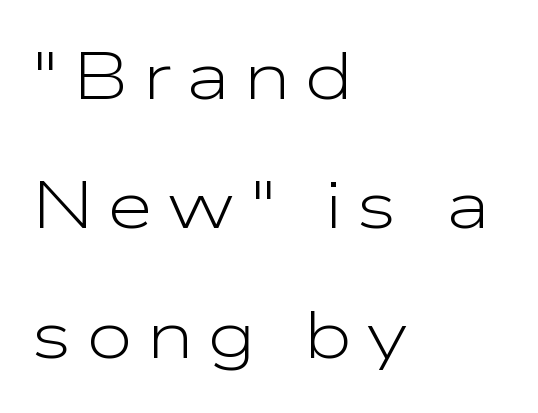
Q: Is the text bold? A: No.
Q: Is the text italic (slanted)? A: No, it is upright.
Q: Is the typeface a serif or a sans-serif typeface? A: Sans-serif.
Q: Is the text underlined? A: No.
Q: How is the paragraph aligned? A: Left-aligned.
Q: Is the spacing between letters normal or unusually wide? A: Unusually wide.
Q: Is the spacing between lines tight, normal or loose? A: Loose.
Q: Width (condensed, normal, or wide)? A: Wide.
Q: Stroke contrast? A: Low.
Q: x-height? A: Medium.
Q: Monospaced? A: No.
